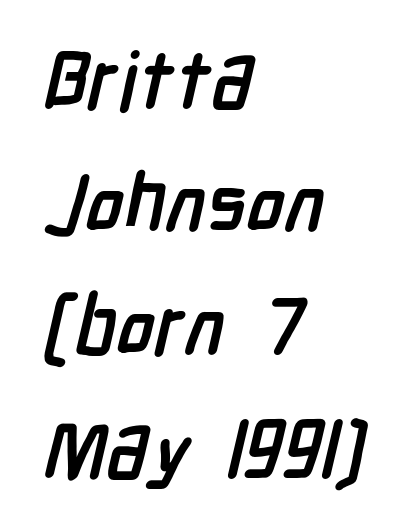
Q: Is the text bold? A: Yes.
Q: Is the typeface a serif or a sans-serif typeface? A: Sans-serif.
Q: Is the text underlined? A: No.
Q: How is the paragraph aligned? A: Left-aligned.
Q: Is the spacing between letters normal or unusually wide? A: Normal.
Q: Is the spacing between lines tight, normal or loose? A: Normal.
Q: Width (condensed, normal, or wide)? A: Condensed.
Q: Stroke contrast? A: Low.
Q: x-height? A: Medium.
Q: Monospaced? A: No.
